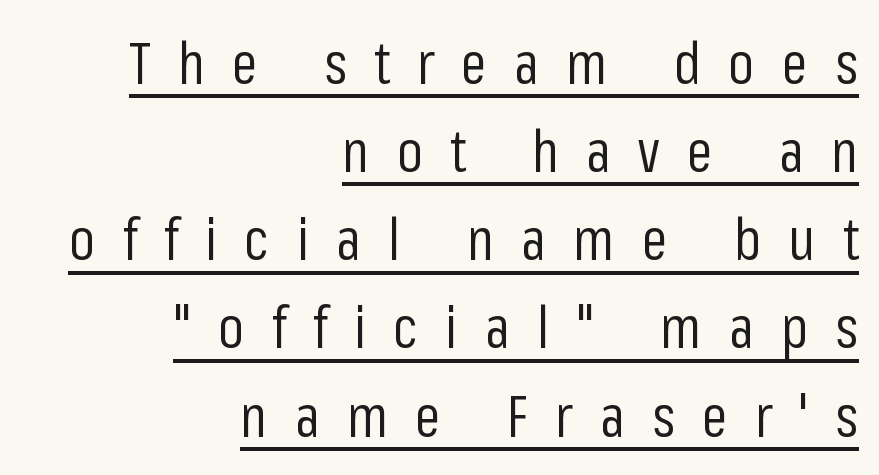
{"serif": "no", "italic": "no", "bold": "no", "weight": "regular", "width": "condensed", "stroke_contrast": "low", "x_height": "medium", "monospaced": "no", "underline": "yes", "align": "right", "line_spacing": "normal", "line_spacing_ratio": 1.52, "letter_spacing": "wide", "letter_spacing_em": 0.47, "glyph_px": 58}
